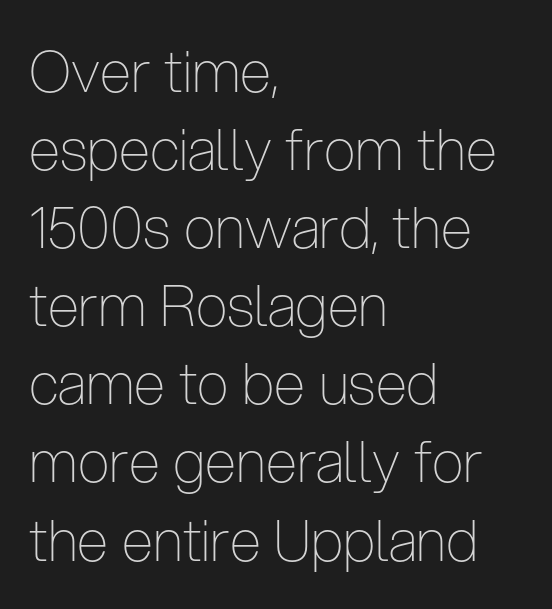
Q: Is the text bold? A: No.
Q: Is the text italic (slanted)? A: No, it is upright.
Q: Is the typeface a serif or a sans-serif typeface? A: Sans-serif.
Q: Is the text underlined? A: No.
Q: How is the paragraph aligned? A: Left-aligned.
Q: Is the spacing between letters normal or unusually wide? A: Normal.
Q: Is the spacing between lines tight, normal or loose? A: Normal.
Q: Width (condensed, normal, or wide)? A: Condensed.
Q: Stroke contrast? A: Low.
Q: x-height? A: Medium.
Q: Monospaced? A: No.
